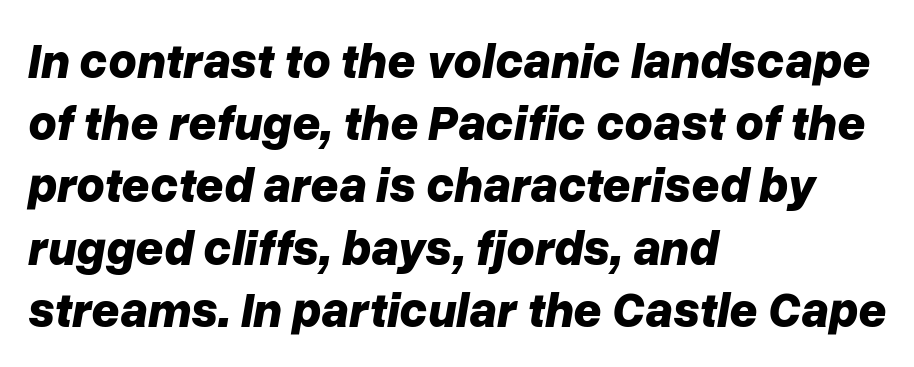
{"italic": "yes", "lean": "right", "slant_degrees": 10, "bold": "yes", "weight": "bold", "width": "normal", "stroke_contrast": "low", "x_height": "medium", "monospaced": "no", "underline": "no", "align": "left", "line_spacing": "normal", "line_spacing_ratio": 1.27, "letter_spacing": "normal", "letter_spacing_em": 0.0, "glyph_px": 49}
